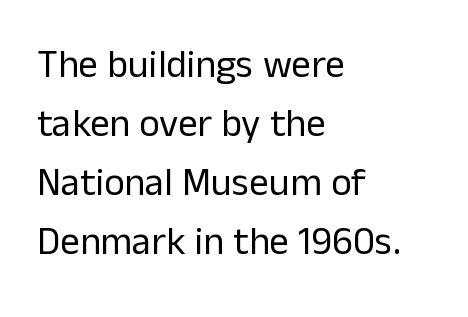
The image shows 39 px regular-weight sans-serif type, upright; set left-aligned, normal line spacing (1.51x), normal letter spacing, not underlined; low stroke contrast and a medium x-height.
